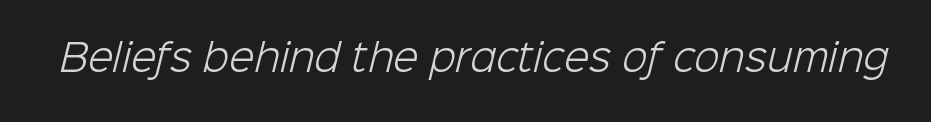
{"serif": "no", "bold": "no", "weight": "light", "width": "normal", "stroke_contrast": "low", "x_height": "medium", "monospaced": "no", "underline": "no", "letter_spacing": "normal", "letter_spacing_em": 0.0, "glyph_px": 37}
